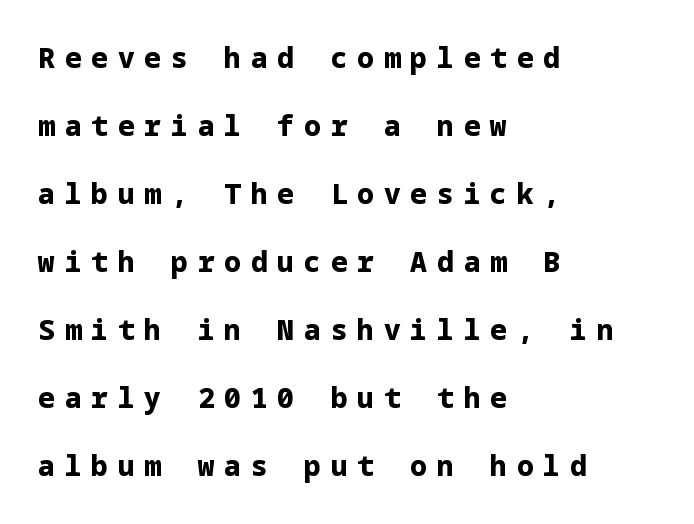
The glyphs have the mass of a bold cut. Ordinary non-slanted type is in use. Reading down the column, the eye jumps a long way to each next line. A sans-serif font was chosen for this passage. Quick note: underline off.
